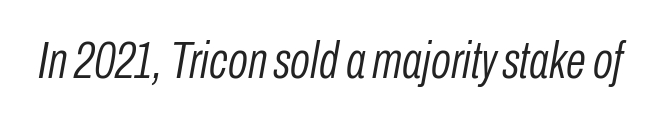
Q: Is the text bold? A: No.
Q: Is the text italic (slanted)? A: Yes, it leans right by about 10 degrees.
Q: Is the text underlined? A: No.
Q: Is the spacing between letters normal or unusually wide? A: Normal.
Q: Width (condensed, normal, or wide)? A: Condensed.
Q: Stroke contrast? A: Low.
Q: x-height? A: Medium.
Q: Monospaced? A: No.
